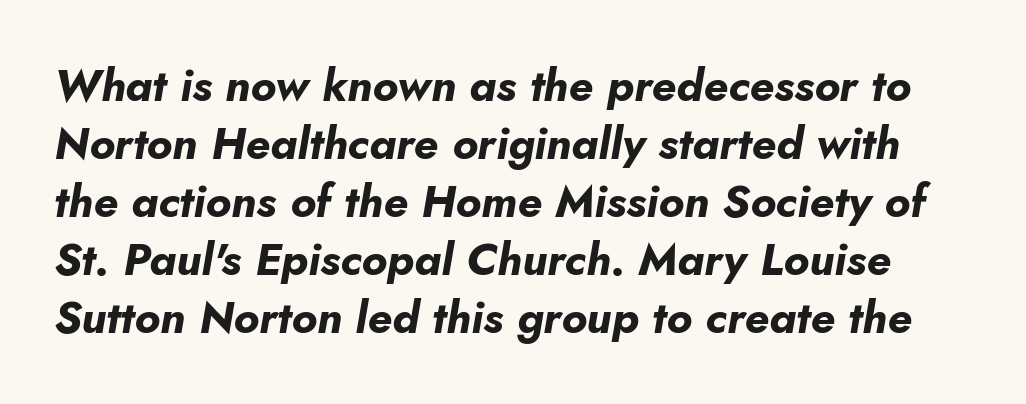
The image shows 45 px bold type, italic (leaning right); set normal line spacing (1.29x), normal letter spacing, not underlined; low stroke contrast and a small x-height.
